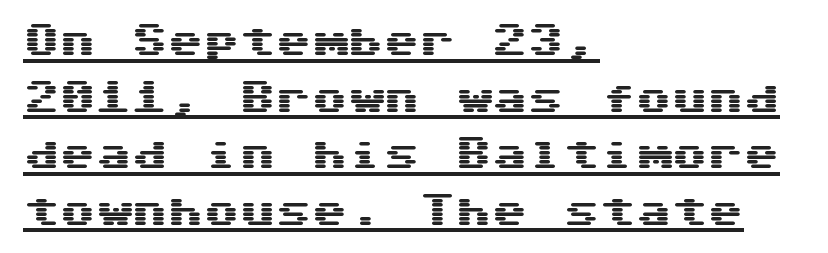
{"serif": "no", "italic": "no", "width": "wide", "stroke_contrast": "medium", "x_height": "medium", "underline": "yes", "align": "left", "line_spacing": "normal", "line_spacing_ratio": 1.57, "letter_spacing": "normal", "letter_spacing_em": 0.0, "glyph_px": 36}
